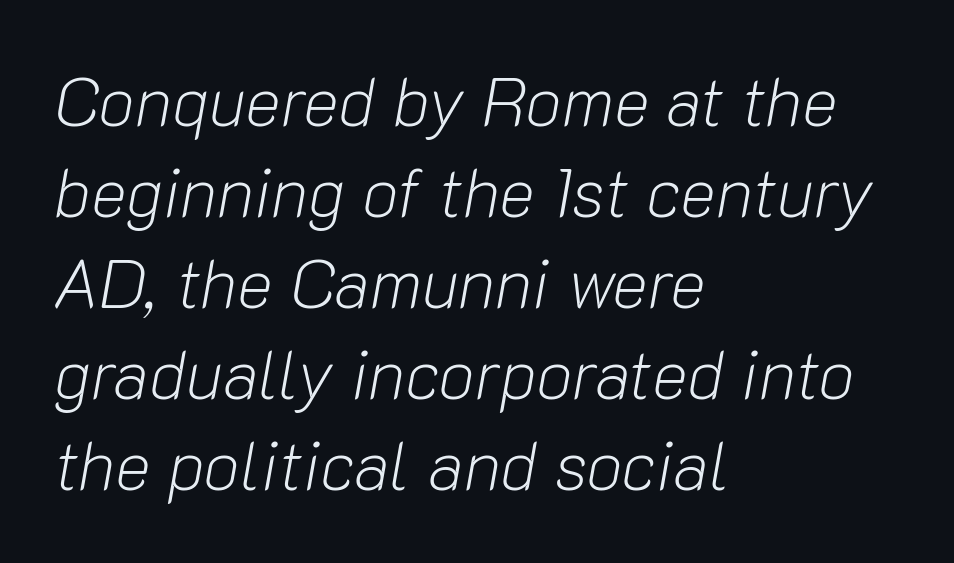
Q: Is the text bold? A: No.
Q: Is the text italic (slanted)? A: Yes, it leans right by about 10 degrees.
Q: Is the text underlined? A: No.
Q: How is the paragraph aligned? A: Left-aligned.
Q: Is the spacing between letters normal or unusually wide? A: Normal.
Q: Is the spacing between lines tight, normal or loose? A: Normal.
Q: Width (condensed, normal, or wide)? A: Normal.
Q: Stroke contrast? A: Low.
Q: x-height? A: Medium.
Q: Monospaced? A: No.
